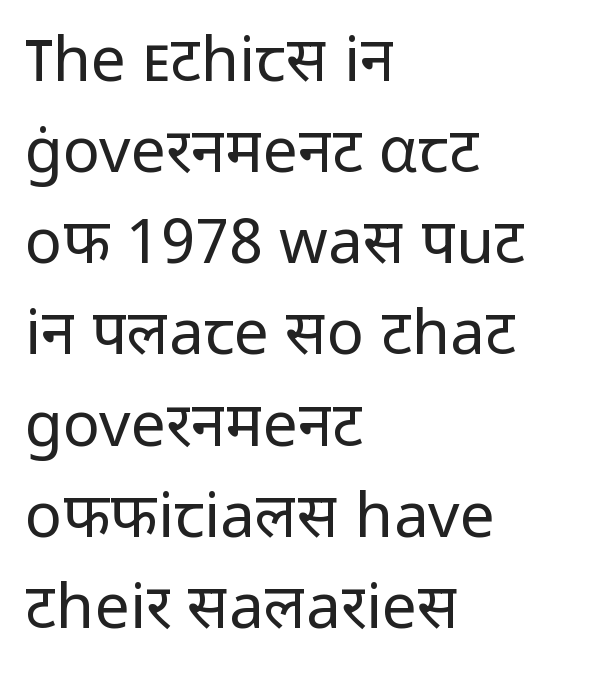
Q: Is the text bold? A: No.
Q: Is the text italic (slanted)? A: No, it is upright.
Q: Is the typeface a serif or a sans-serif typeface? A: Sans-serif.
Q: Is the text underlined? A: No.
Q: How is the paragraph aligned? A: Left-aligned.
Q: Is the spacing between letters normal or unusually wide? A: Normal.
Q: Is the spacing between lines tight, normal or loose? A: Normal.
Q: Width (condensed, normal, or wide)? A: Normal.
Q: Stroke contrast? A: Low.
Q: x-height? A: Medium.
Q: Monospaced? A: No.
